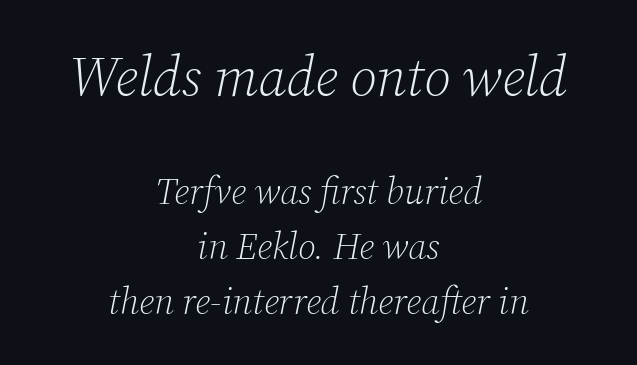
The letters look calm and open, with moderate or lighter stems. The more generous point size was reserved for the upper chunk. The paragraph has two soft edges and a firm central axis. Line spacing here is normal. Classification — serif.
